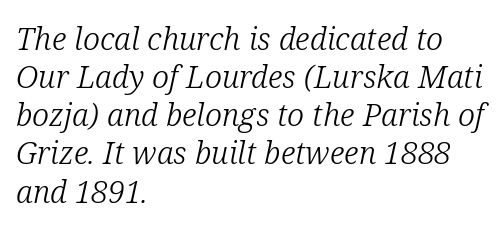
You can tell from the footed stems that serif type was used. Look at the tracking — it's just the regular setting, nothing added. There's an unmistakable incline to the writing here. Compared with a typical body face, this is equally light or lighter still.
